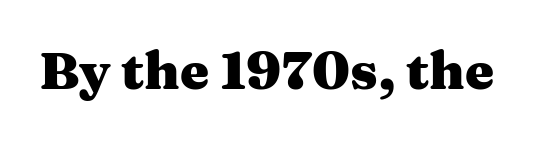
{"serif": "yes", "italic": "no", "bold": "yes", "weight": "heavy", "width": "wide", "stroke_contrast": "medium", "x_height": "medium", "monospaced": "no", "underline": "no", "letter_spacing": "normal", "letter_spacing_em": 0.0, "glyph_px": 52}
